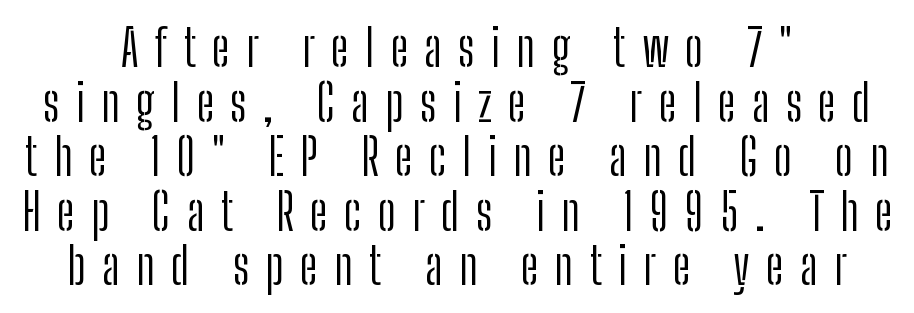
{"serif": "no", "italic": "no", "bold": "no", "weight": "light", "width": "condensed", "stroke_contrast": "low", "x_height": "medium", "monospaced": "no", "underline": "no", "align": "center", "line_spacing": "tight", "line_spacing_ratio": 1.07, "letter_spacing": "wide", "letter_spacing_em": 0.32, "glyph_px": 51}
